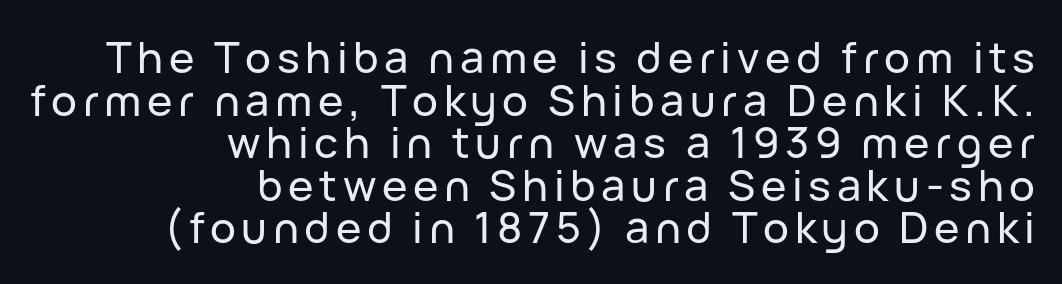
The image shows 43 px sans-serif type, upright; set right-aligned, tight line spacing (0.99x), not underlined; low stroke contrast and a medium x-height.
